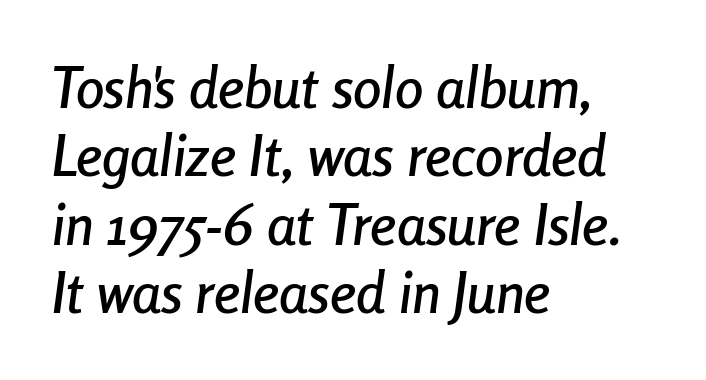
{"italic": "yes", "lean": "right", "slant_degrees": 8, "width": "condensed", "stroke_contrast": "low", "x_height": "medium", "monospaced": "no", "underline": "no", "align": "left", "line_spacing_ratio": 1.2, "letter_spacing": "normal", "letter_spacing_em": 0.0, "glyph_px": 57}
